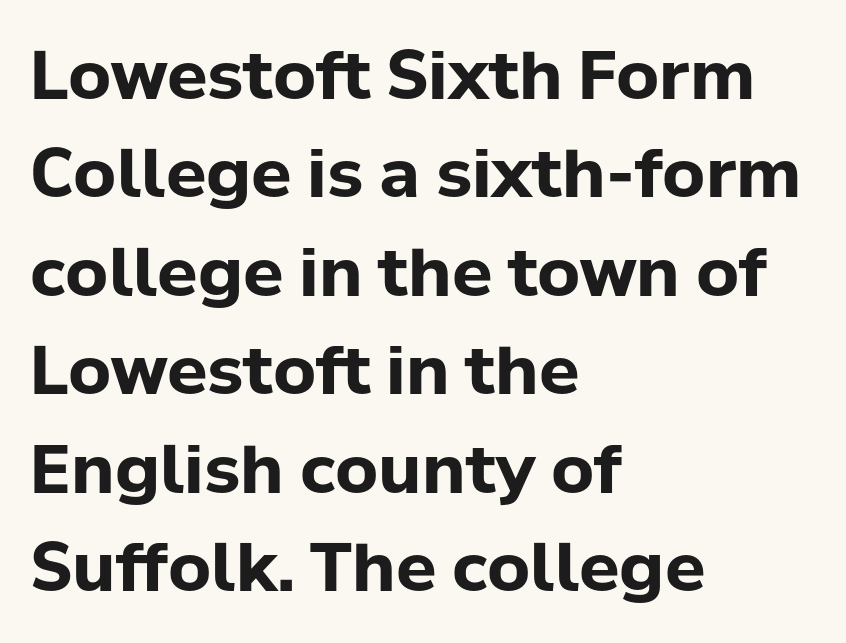
Notice how the passage keeps a crisp vertical edge on the left only. This sample uses an upright cut, with every glyph sitting square on the baseline. How are the letters spaced? Ordinarily, with no added tracking. Descenders hang freely into open space. Are there feet on the stems? There aren't — it's a sans.
